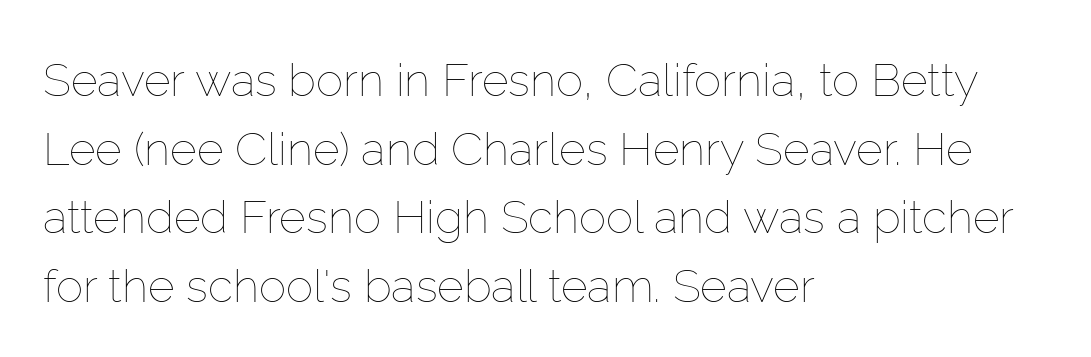
Every row of glyphs begins at an identical x-position on the left. The horizontal fit of the characters is conventional and even. A normal amount of white space separates one row of letters from the next. The zone under the glyphs is completely vacant.
